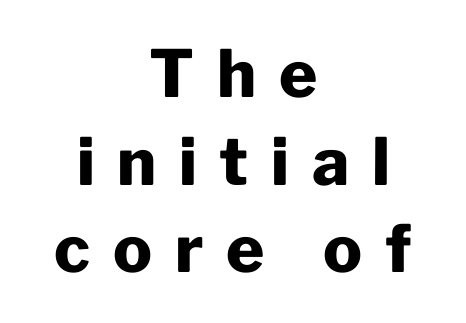
Q: Is the text bold? A: Yes.
Q: Is the text italic (slanted)? A: No, it is upright.
Q: Is the typeface a serif or a sans-serif typeface? A: Sans-serif.
Q: Is the text underlined? A: No.
Q: How is the paragraph aligned? A: Centered.
Q: Is the spacing between letters normal or unusually wide? A: Unusually wide.
Q: Is the spacing between lines tight, normal or loose? A: Normal.
Q: Width (condensed, normal, or wide)? A: Normal.
Q: Stroke contrast? A: Low.
Q: x-height? A: Medium.
Q: Monospaced? A: No.
